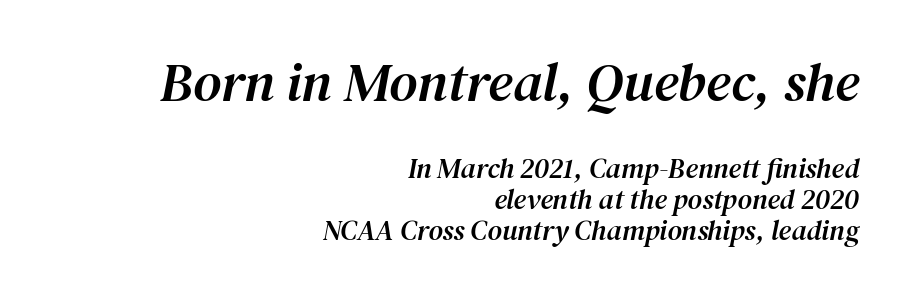
{"serif": "yes", "italic": "yes", "lean": "right", "slant_degrees": 12, "width": "normal", "stroke_contrast": "medium", "x_height": "medium", "monospaced": "no", "underline": "no", "align": "right", "line_spacing": "tight", "line_spacing_ratio": 1.1, "letter_spacing": "normal", "letter_spacing_em": 0.0, "larger_block": "first", "size_ratio": 1.96, "glyph_px": 55}
